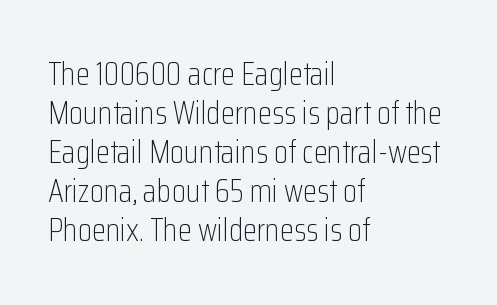
Q: Is the text bold? A: No.
Q: Is the text italic (slanted)? A: No, it is upright.
Q: Is the typeface a serif or a sans-serif typeface? A: Sans-serif.
Q: Is the text underlined? A: No.
Q: How is the paragraph aligned? A: Left-aligned.
Q: Is the spacing between letters normal or unusually wide? A: Normal.
Q: Width (condensed, normal, or wide)? A: Condensed.
Q: Stroke contrast? A: Low.
Q: x-height? A: Medium.
Q: Monospaced? A: No.
